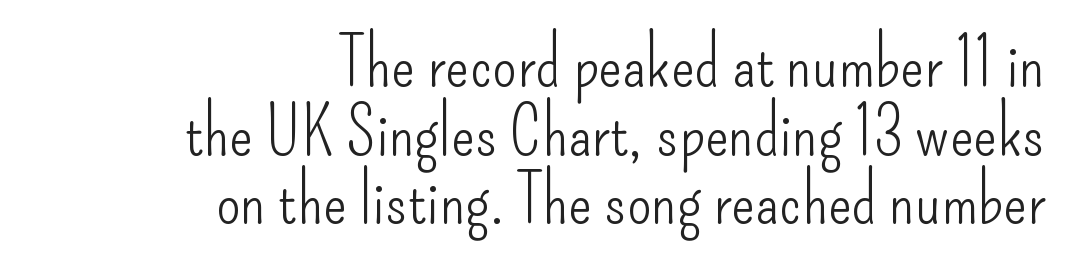
{"serif": "no", "italic": "no", "bold": "no", "weight": "light", "width": "condensed", "stroke_contrast": "low", "x_height": "small", "monospaced": "no", "underline": "no", "align": "right", "line_spacing": "tight", "line_spacing_ratio": 0.98, "letter_spacing": "normal", "letter_spacing_em": 0.0, "glyph_px": 70}
